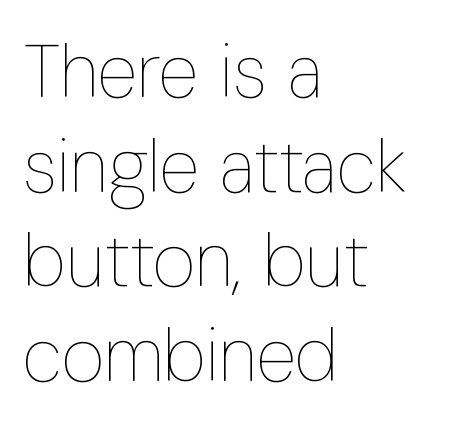
The image shows 74 px thin, condensed type, upright; set left-aligned, normal line spacing (1.28x), normal letter spacing, not underlined; low stroke contrast and a medium x-height.
